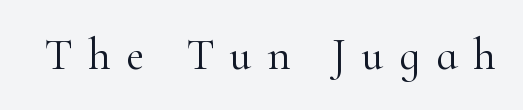
The image shows 44 px light serif type, upright; set unusually wide letter spacing (+0.36 em), not underlined; high stroke contrast and a small x-height.
